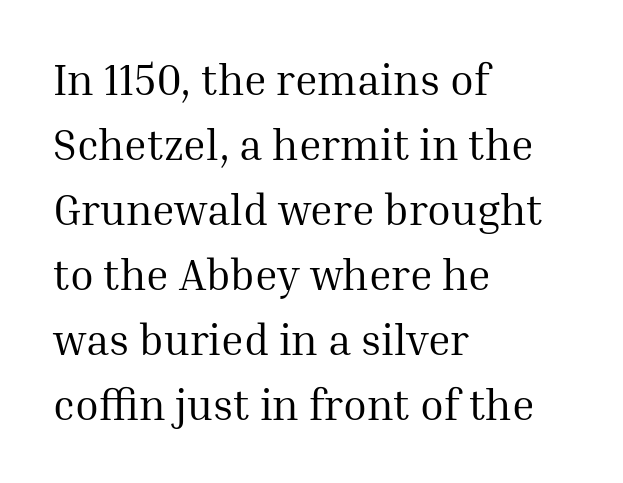
The image shows 43 px regular-weight serif type, upright; set left-aligned, normal line spacing (1.51x), normal letter spacing, not underlined; medium stroke contrast and a medium x-height.
